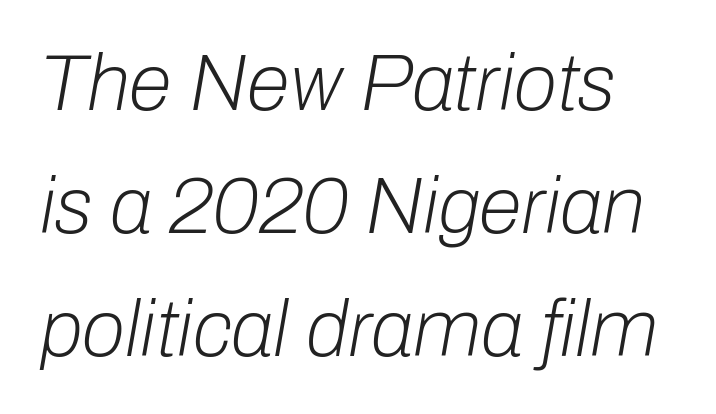
The passage shown is typed in a proportional face where columns would drift. Normally led — the rows are evenly, conventionally spaced. Observe the lean: these are italic letterforms. Glance below the letters and you will spot only blank space. Is the letter spacing exaggerated? No — it looks like the ordinary default. A light-to-regular cut is what we see here.
